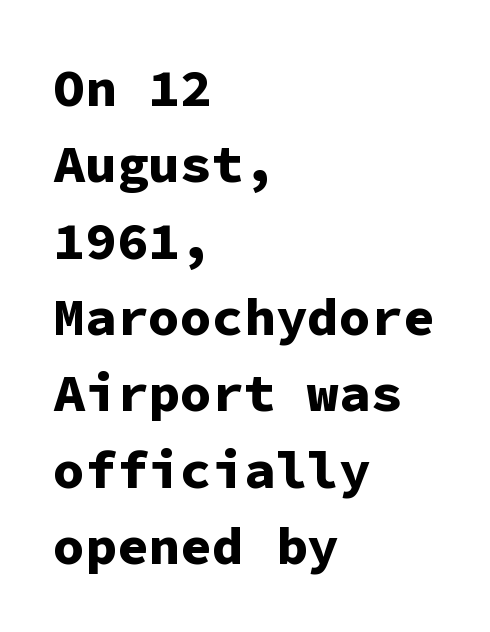
Q: Is the text bold? A: Yes.
Q: Is the text italic (slanted)? A: No, it is upright.
Q: Is the typeface a serif or a sans-serif typeface? A: Sans-serif.
Q: Is the text underlined? A: No.
Q: How is the paragraph aligned? A: Left-aligned.
Q: Is the spacing between letters normal or unusually wide? A: Normal.
Q: Is the spacing between lines tight, normal or loose? A: Normal.
Q: Width (condensed, normal, or wide)? A: Normal.
Q: Stroke contrast? A: Low.
Q: x-height? A: Medium.
Q: Monospaced? A: Yes.
